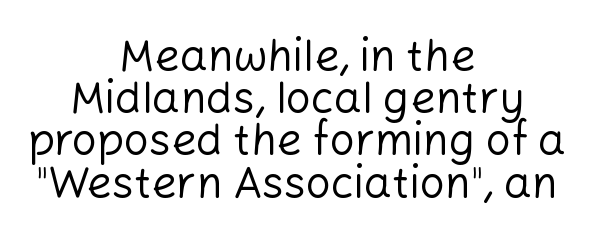
A light-to-regular cut is what we see here. The paragraph has two soft edges and a firm central axis. Students, note that the glyphs here touch the page at normal intervals. Vertical strokes here are truly vertical.
